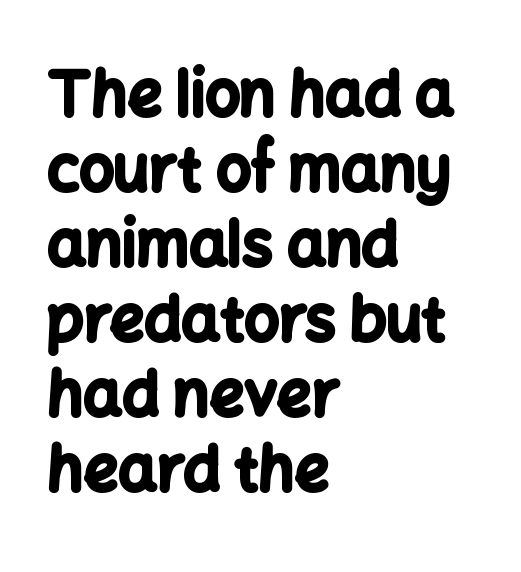
The image shows 61 px bold sans-serif type, upright; set left-aligned, line spacing 1.23x, normal letter spacing, not underlined; low stroke contrast and a medium x-height.
